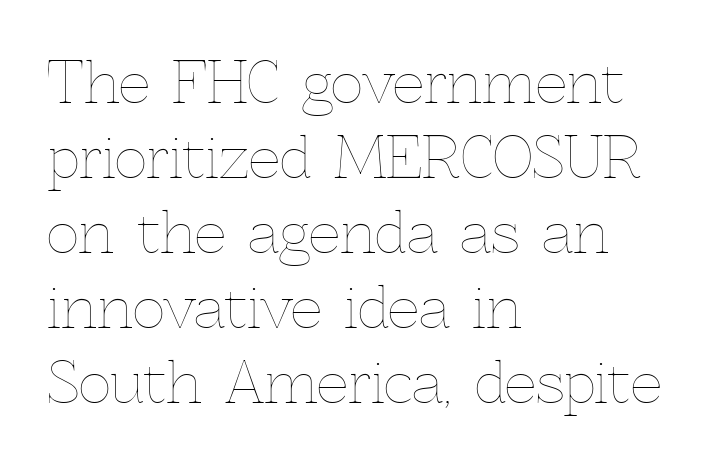
Q: Is the text bold? A: No.
Q: Is the text italic (slanted)? A: No, it is upright.
Q: Is the text underlined? A: No.
Q: How is the paragraph aligned? A: Left-aligned.
Q: Is the spacing between letters normal or unusually wide? A: Normal.
Q: Is the spacing between lines tight, normal or loose? A: Normal.
Q: Width (condensed, normal, or wide)? A: Normal.
Q: x-height? A: Medium.
Q: Monospaced? A: No.
